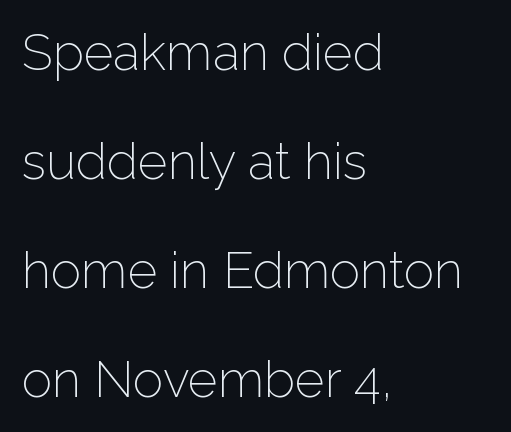
The image shows 51 px light sans-serif type, upright; set left-aligned, loose line spacing (2.14x), normal letter spacing, not underlined; low stroke contrast and a medium x-height.
